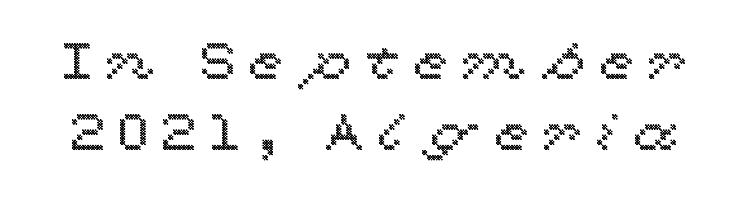
Q: Is the text italic (slanted)? A: Yes.
Q: Is the text underlined? A: No.
Q: Is the spacing between letters normal or unusually wide? A: Unusually wide.
Q: Is the spacing between lines tight, normal or loose? A: Normal.
Q: Width (condensed, normal, or wide)? A: Wide.
Q: x-height? A: Medium.
Q: Monospaced? A: No.
